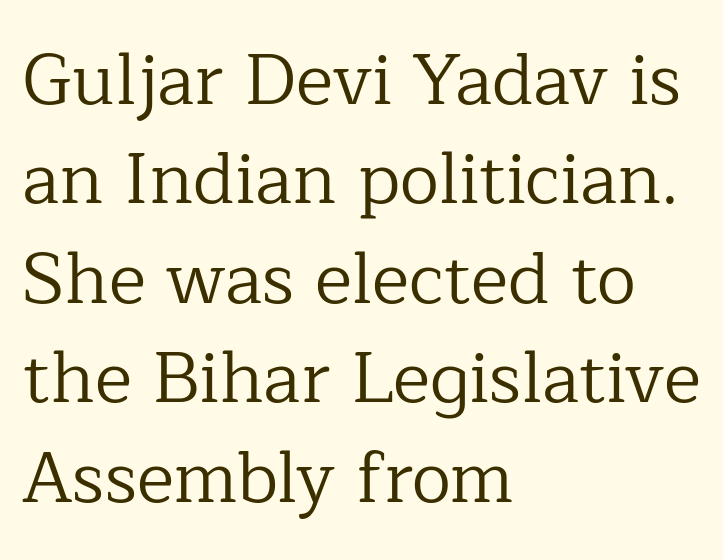
These lines were composed using upright roman letters. To sum up the face: it has serifs. These lines stack with their left ends in a neat column. The letters advance in unequal steps, a hallmark of proportional type. Does extra space separate the letters? No, they use regular spacing.
